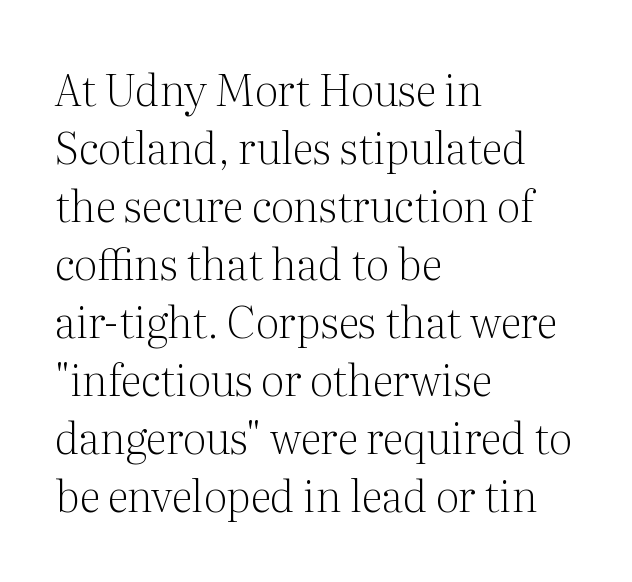
Q: Is the text bold? A: No.
Q: Is the text italic (slanted)? A: No, it is upright.
Q: Is the typeface a serif or a sans-serif typeface? A: Serif.
Q: Is the text underlined? A: No.
Q: How is the paragraph aligned? A: Left-aligned.
Q: Is the spacing between letters normal or unusually wide? A: Normal.
Q: Is the spacing between lines tight, normal or loose? A: Normal.
Q: Width (condensed, normal, or wide)? A: Normal.
Q: Stroke contrast? A: Medium.
Q: x-height? A: Medium.
Q: Monospaced? A: No.
